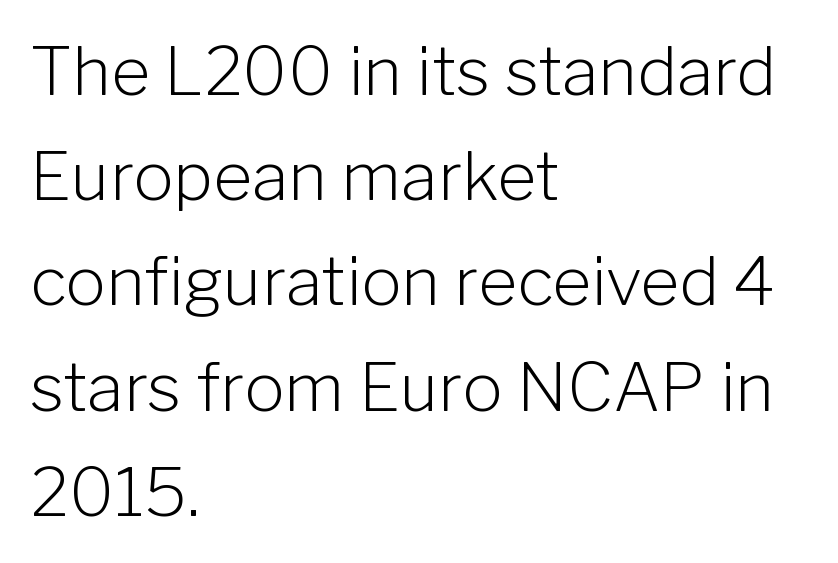
{"serif": "no", "italic": "no", "bold": "no", "weight": "light", "width": "normal", "stroke_contrast": "low", "x_height": "medium", "monospaced": "no", "underline": "no", "align": "left", "line_spacing": "normal", "line_spacing_ratio": 1.57, "letter_spacing": "normal", "letter_spacing_em": 0.0, "glyph_px": 67}
